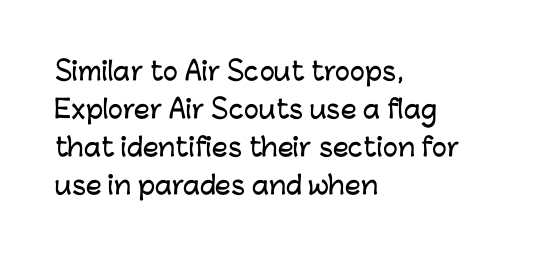
Q: Is the text italic (slanted)? A: No, it is upright.
Q: Is the text underlined? A: No.
Q: How is the paragraph aligned? A: Left-aligned.
Q: Is the spacing between letters normal or unusually wide? A: Normal.
Q: Is the spacing between lines tight, normal or loose? A: Normal.
